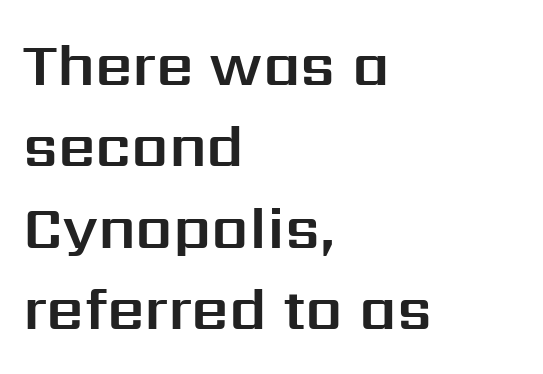
The image shows 59 px sans-serif type, upright; set left-aligned, normal line spacing (1.38x), normal letter spacing, not underlined; medium stroke contrast and a medium x-height.
